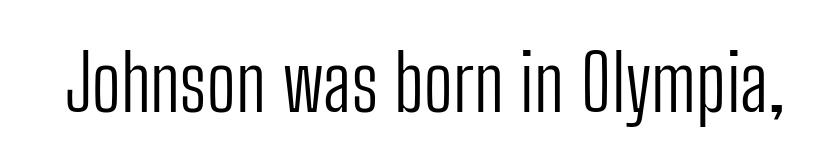
The image shows 78 px light, condensed sans-serif type, upright; set normal letter spacing, not underlined; low stroke contrast and a medium x-height.
